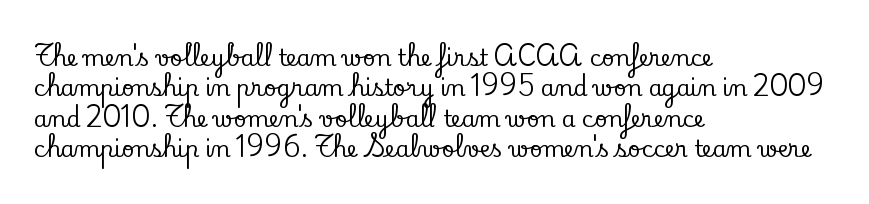
Q: Is the text italic (slanted)? A: No, it is upright.
Q: Is the text underlined? A: No.
Q: How is the paragraph aligned? A: Left-aligned.
Q: Is the spacing between letters normal or unusually wide? A: Normal.
Q: Is the spacing between lines tight, normal or loose? A: Normal.
